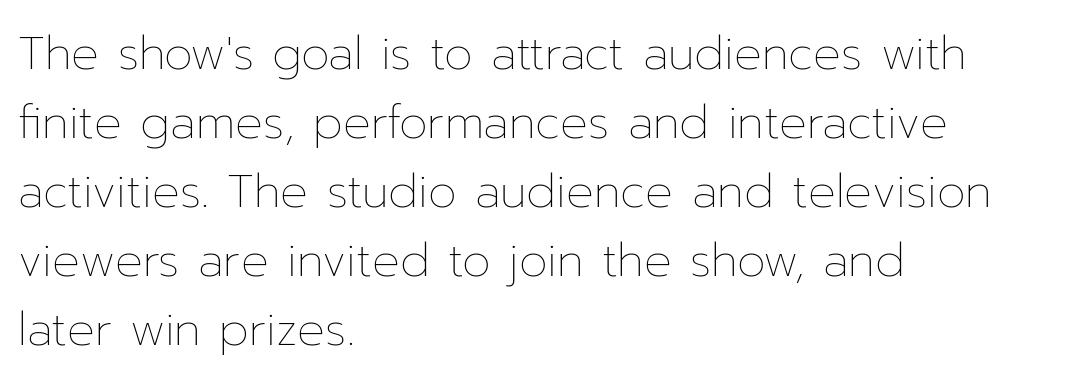
Q: Is the text bold? A: No.
Q: Is the text italic (slanted)? A: No, it is upright.
Q: Is the text underlined? A: No.
Q: How is the paragraph aligned? A: Left-aligned.
Q: Is the spacing between letters normal or unusually wide? A: Normal.
Q: Is the spacing between lines tight, normal or loose? A: Normal.
Q: Width (condensed, normal, or wide)? A: Normal.
Q: Stroke contrast? A: Low.
Q: x-height? A: Medium.
Q: Monospaced? A: No.
